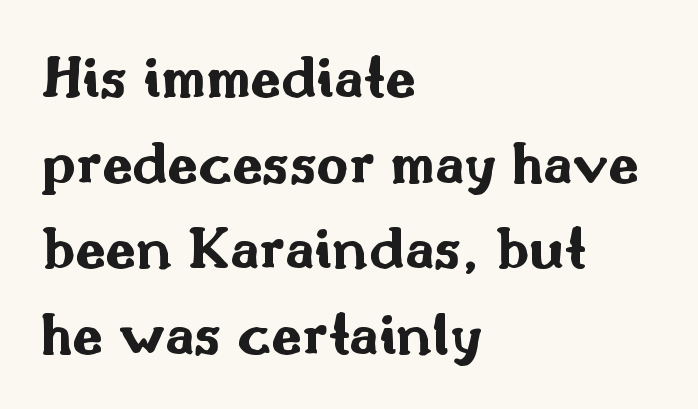
{"serif": "no", "italic": "no", "bold": "yes", "weight": "bold", "width": "wide", "stroke_contrast": "medium", "x_height": "small", "monospaced": "no", "underline": "no", "align": "left", "line_spacing": "normal", "line_spacing_ratio": 1.38, "letter_spacing": "normal", "letter_spacing_em": 0.0, "glyph_px": 62}
